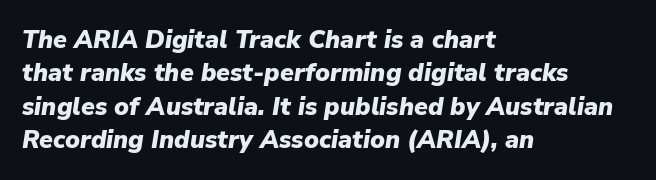
{"italic": "yes", "lean": "right", "slant_degrees": 9, "bold": "yes", "underline": "no", "align": "left", "line_spacing": "normal", "line_spacing_ratio": 1.34, "letter_spacing": "normal", "letter_spacing_em": 0.0, "glyph_px": 25}
